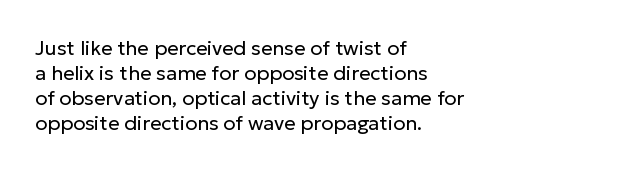
{"italic": "no", "bold": "no", "underline": "no", "align": "left", "line_spacing": "normal", "line_spacing_ratio": 1.25, "letter_spacing": "normal", "letter_spacing_em": 0.0, "glyph_px": 20}
